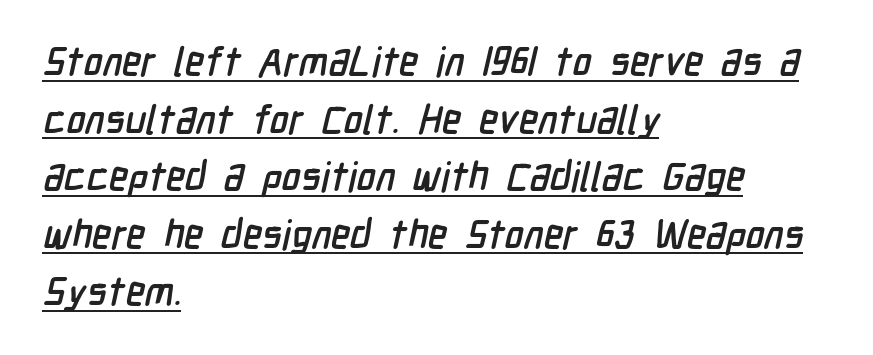
The image shows 40 px condensed sans-serif type; set left-aligned, normal line spacing (1.44x), normal letter spacing, underlined; low stroke contrast and a medium x-height.
